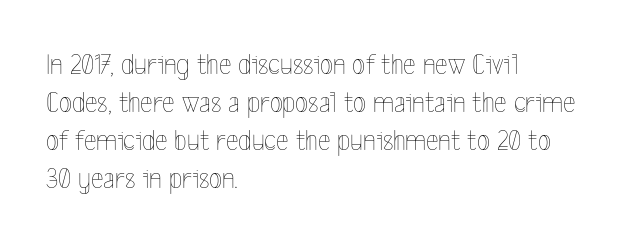
The image shows 30 px thin, condensed type, upright; set left-aligned, normal line spacing (1.27x), normal letter spacing, not underlined; a medium x-height.
